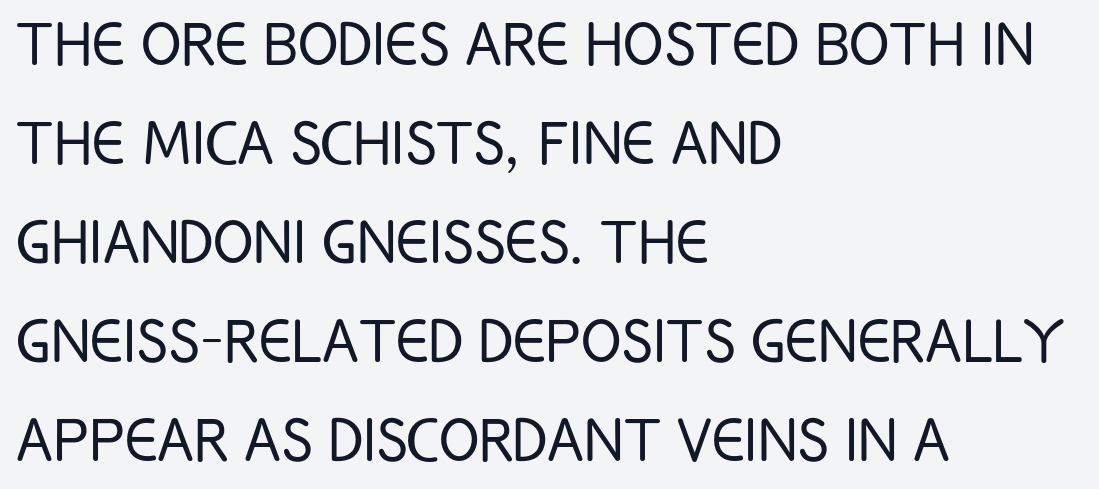
The text was rendered using a sans face with plain stroke endings. What stands out about the letter spacing? Nothing — it is the standard amount. Check under the words: just untouched page. If you drew a ruler down the left edge, every line would touch it. A quiet, ordinary-to-light weight characterises the typeface. The passage shown is typed in a proportional face where columns would drift.
